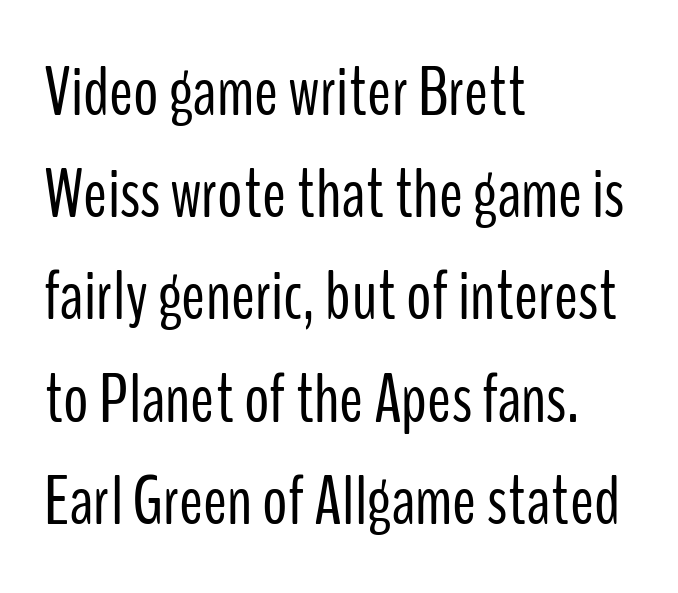
Posture: upright roman. This rendering leaves character spacing at its baseline value. Note the varied advance widths — an 'i' is clearly narrower than an 'm'. This rendering features lettering with no underline.
